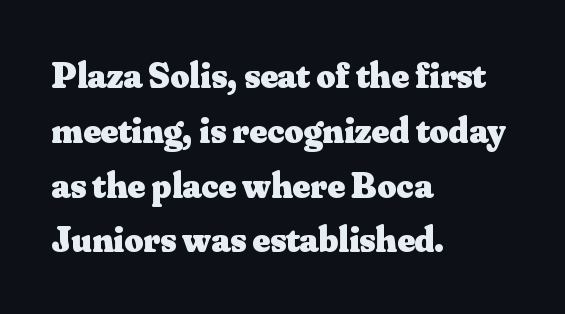
Q: Is the text bold? A: Yes.
Q: Is the text italic (slanted)? A: No, it is upright.
Q: Is the typeface a serif or a sans-serif typeface? A: Serif.
Q: Is the text underlined? A: No.
Q: How is the paragraph aligned? A: Left-aligned.
Q: Is the spacing between letters normal or unusually wide? A: Normal.
Q: Is the spacing between lines tight, normal or loose? A: Normal.
Q: Width (condensed, normal, or wide)? A: Normal.
Q: Stroke contrast? A: Medium.
Q: x-height? A: Small.
Q: Monospaced? A: No.
